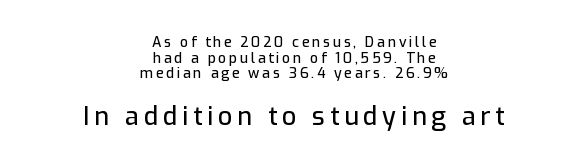
The image shows 25 px text type, upright; set centered, tight line spacing (1.11x), not underlined; the second (bottom) block is 1.79x larger.
